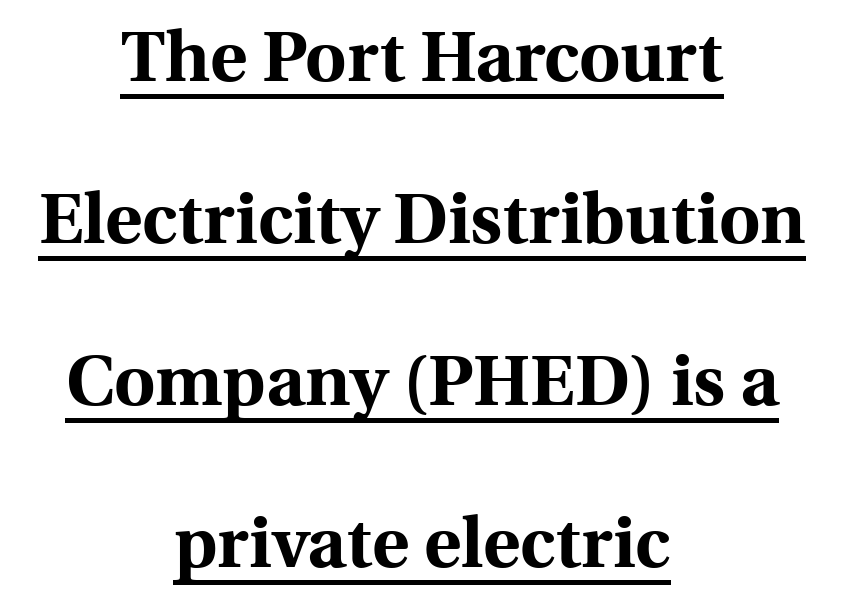
{"serif": "yes", "italic": "no", "bold": "yes", "weight": "bold", "width": "normal", "x_height": "medium", "monospaced": "no", "underline": "yes", "align": "center", "line_spacing": "loose", "line_spacing_ratio": 2.28, "letter_spacing": "normal", "letter_spacing_em": 0.0, "glyph_px": 71}
